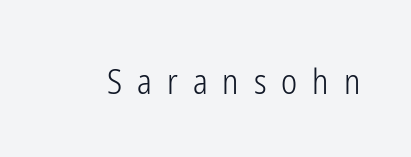
{"serif": "no", "italic": "no", "bold": "no", "weight": "light", "width": "condensed", "stroke_contrast": "low", "x_height": "medium", "monospaced": "no", "underline": "no", "letter_spacing": "wide", "letter_spacing_em": 0.44, "glyph_px": 34}
